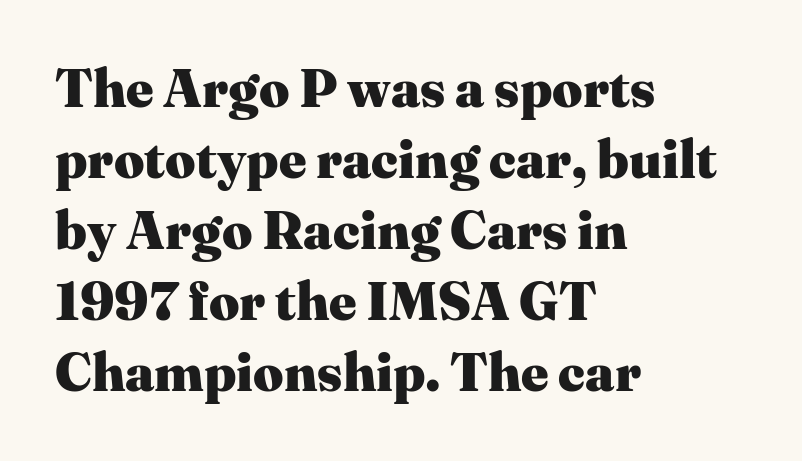
{"serif": "yes", "italic": "no", "bold": "yes", "weight": "heavy", "width": "normal", "stroke_contrast": "medium", "x_height": "medium", "monospaced": "no", "underline": "no", "align": "left", "line_spacing": "normal", "line_spacing_ratio": 1.34, "letter_spacing": "normal", "letter_spacing_em": 0.0, "glyph_px": 53}
